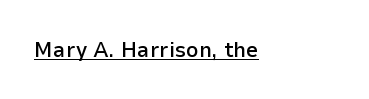
The rendering uses the underline text-decoration. A roman cut, with each character standing at attention. These lines stack with their left ends in a neat column. Does extra space separate the letters? No, they use regular spacing. In terms of weight, the rendering is demibold, just under bold.
